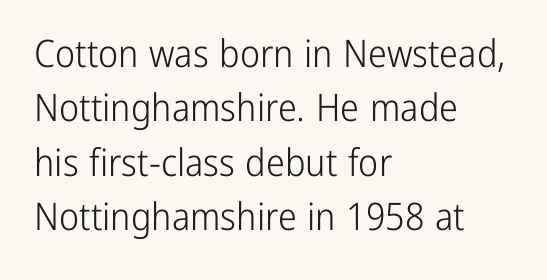
Q: Is the text bold? A: No.
Q: Is the text italic (slanted)? A: No, it is upright.
Q: Is the typeface a serif or a sans-serif typeface? A: Sans-serif.
Q: Is the text underlined? A: No.
Q: How is the paragraph aligned? A: Left-aligned.
Q: Is the spacing between letters normal or unusually wide? A: Normal.
Q: Is the spacing between lines tight, normal or loose? A: Normal.
Q: Width (condensed, normal, or wide)? A: Condensed.
Q: Stroke contrast? A: Low.
Q: x-height? A: Medium.
Q: Monospaced? A: No.
